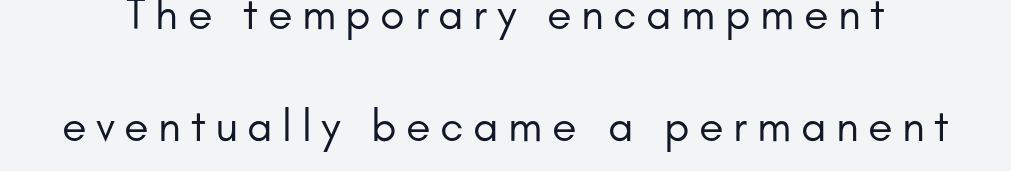
Q: Is the text bold? A: No.
Q: Is the text italic (slanted)? A: No, it is upright.
Q: Is the typeface a serif or a sans-serif typeface? A: Sans-serif.
Q: Is the text underlined? A: No.
Q: Is the spacing between letters normal or unusually wide? A: Unusually wide.
Q: Is the spacing between lines tight, normal or loose? A: Loose.
Q: Width (condensed, normal, or wide)? A: Normal.
Q: Stroke contrast? A: Low.
Q: x-height? A: Small.
Q: Monospaced? A: No.
